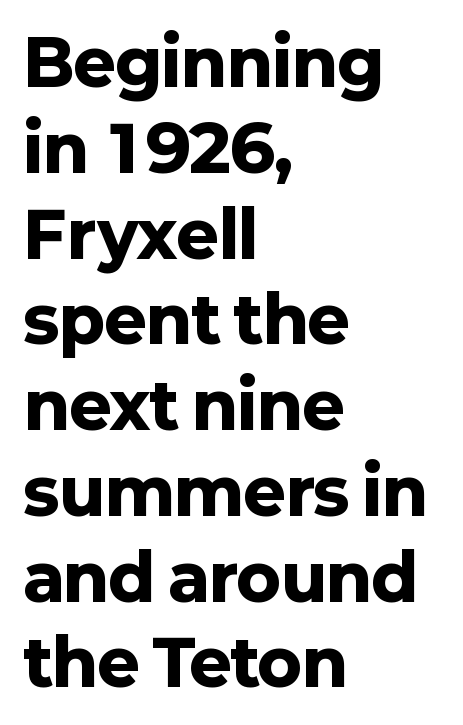
The image shows 64 px heavy sans-serif type, upright; set left-aligned, normal line spacing (1.34x), normal letter spacing, not underlined; low stroke contrast and a medium x-height.
